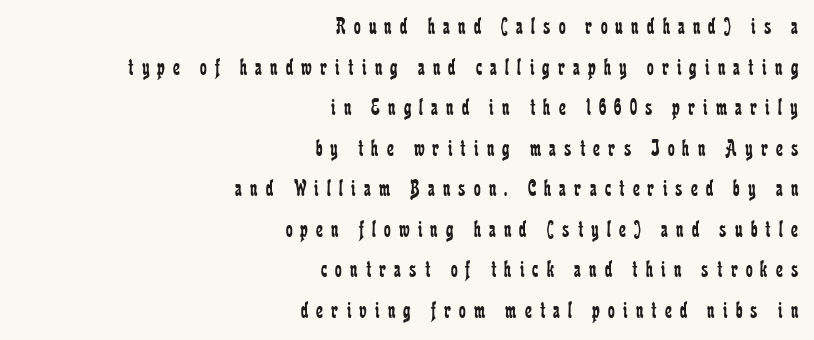
The image shows 24 px text type, upright; set right-aligned, normal line spacing (1.69x), unusually wide letter spacing (+0.34 em), not underlined.
